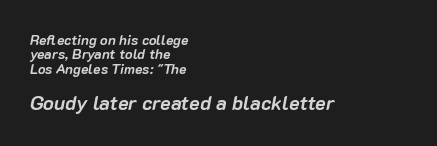
{"italic": "yes", "lean": "right", "slant_degrees": 10, "bold": "yes", "underline": "no", "align": "left", "line_spacing": "tight", "line_spacing_ratio": 1.02, "letter_spacing": "normal", "letter_spacing_em": 0.0, "larger_block": "second", "size_ratio": 1.43, "glyph_px": 20}
